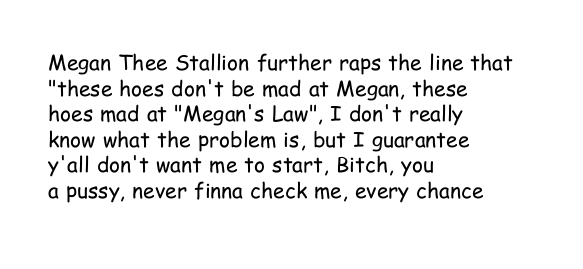
{"italic": "no", "bold": "no", "underline": "no", "align": "left", "line_spacing_ratio": 1.22, "letter_spacing": "normal", "letter_spacing_em": 0.0, "glyph_px": 21}
